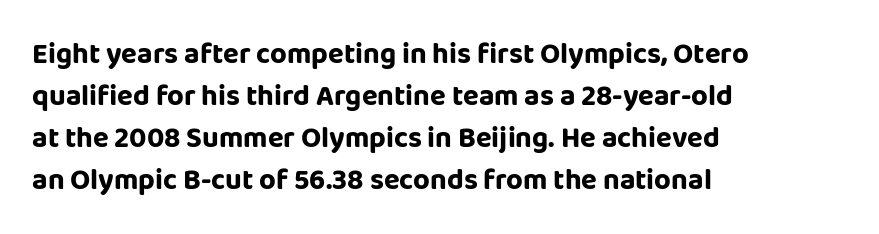
Layout note: lines flush left. The space between consecutive lines is moderate. Posture: vertical. The gap between lines stays unmarked.
